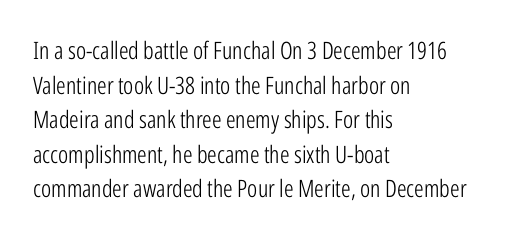
{"italic": "no", "bold": "no", "underline": "no", "align": "left", "line_spacing": "normal", "line_spacing_ratio": 1.44, "letter_spacing": "normal", "letter_spacing_em": 0.0, "glyph_px": 24}
